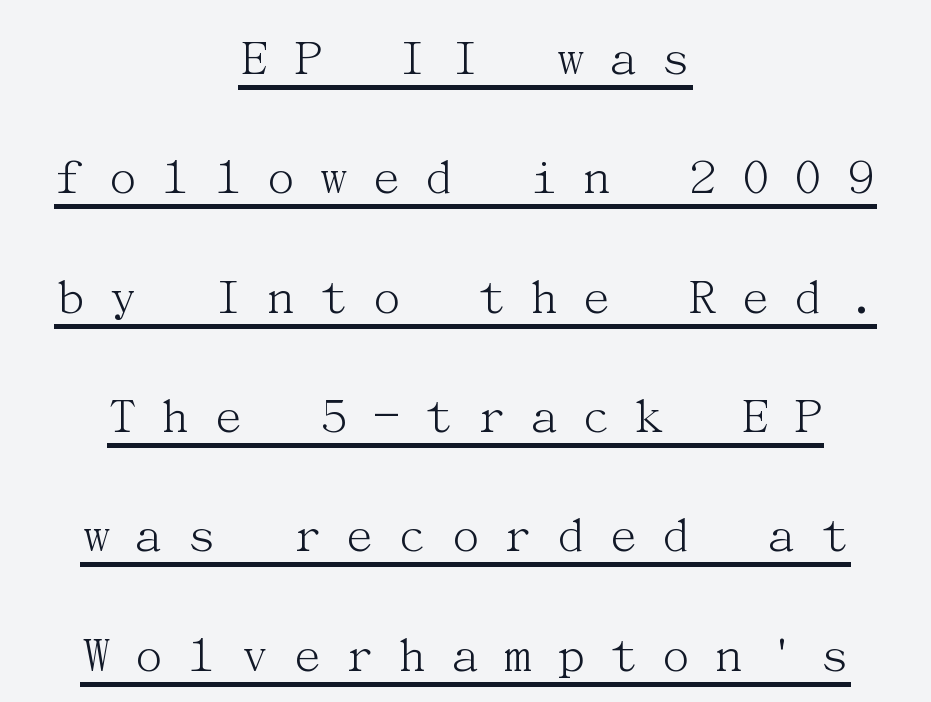
{"serif": "yes", "italic": "no", "bold": "no", "weight": "light", "width": "normal", "stroke_contrast": "medium", "x_height": "medium", "underline": "yes", "align": "center", "line_spacing": "loose", "line_spacing_ratio": 2.21, "letter_spacing": "wide", "letter_spacing_em": 0.39, "glyph_px": 54}
